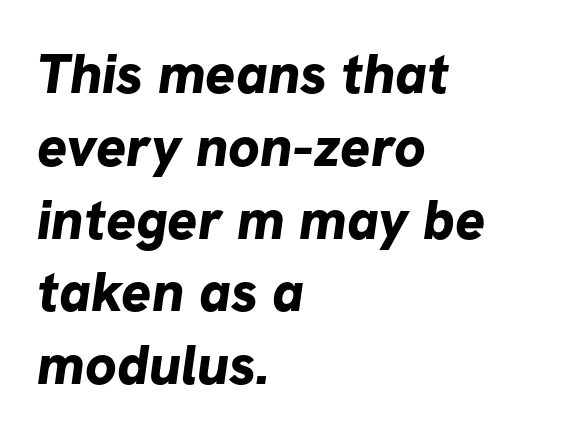
A dark, heavy texture on the line: the type is bold. The typeface chosen for these lines omits serifs. Reading down the block, your eye returns to a fixed left position each line. Just letters on the line, the space beneath them empty.
